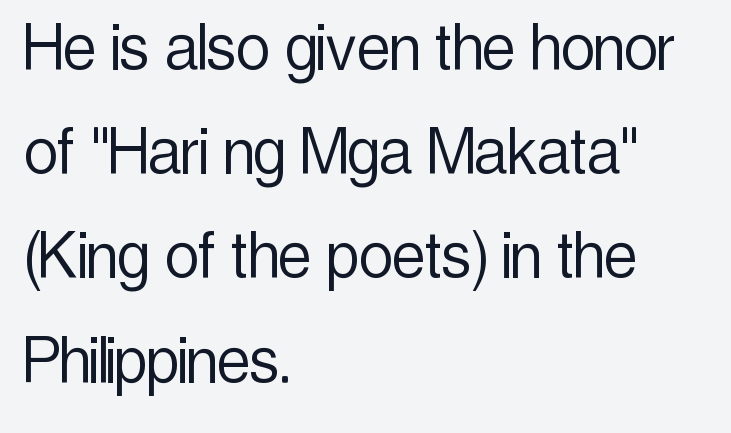
The image shows 75 px light, condensed sans-serif type, upright; set left-aligned, normal line spacing (1.39x), normal letter spacing, not underlined; a medium x-height.
